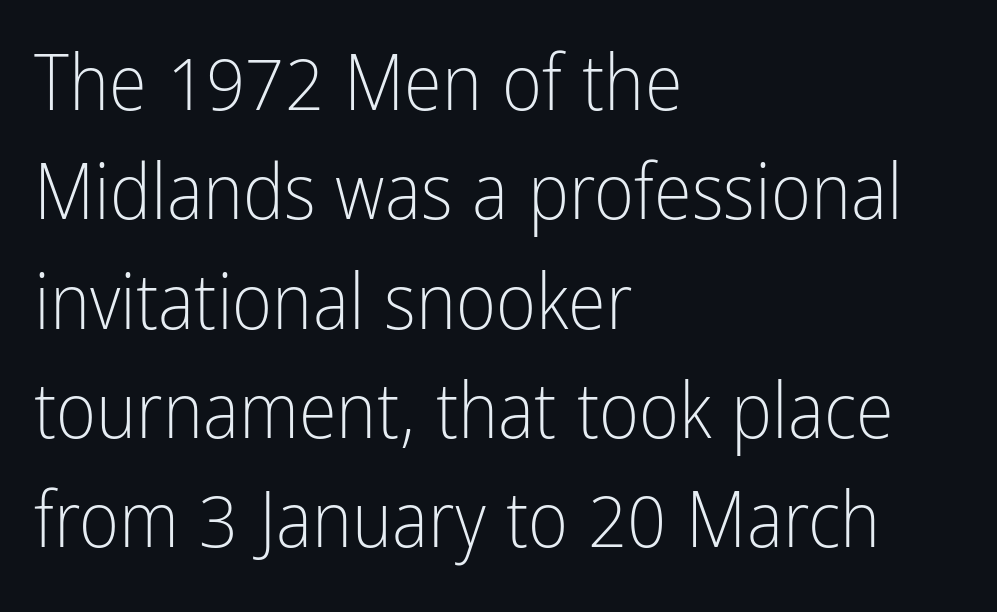
{"serif": "no", "italic": "no", "bold": "no", "weight": "light", "width": "condensed", "stroke_contrast": "low", "x_height": "medium", "monospaced": "no", "underline": "no", "align": "left", "line_spacing": "normal", "line_spacing_ratio": 1.42, "letter_spacing": "normal", "letter_spacing_em": 0.0, "glyph_px": 77}
